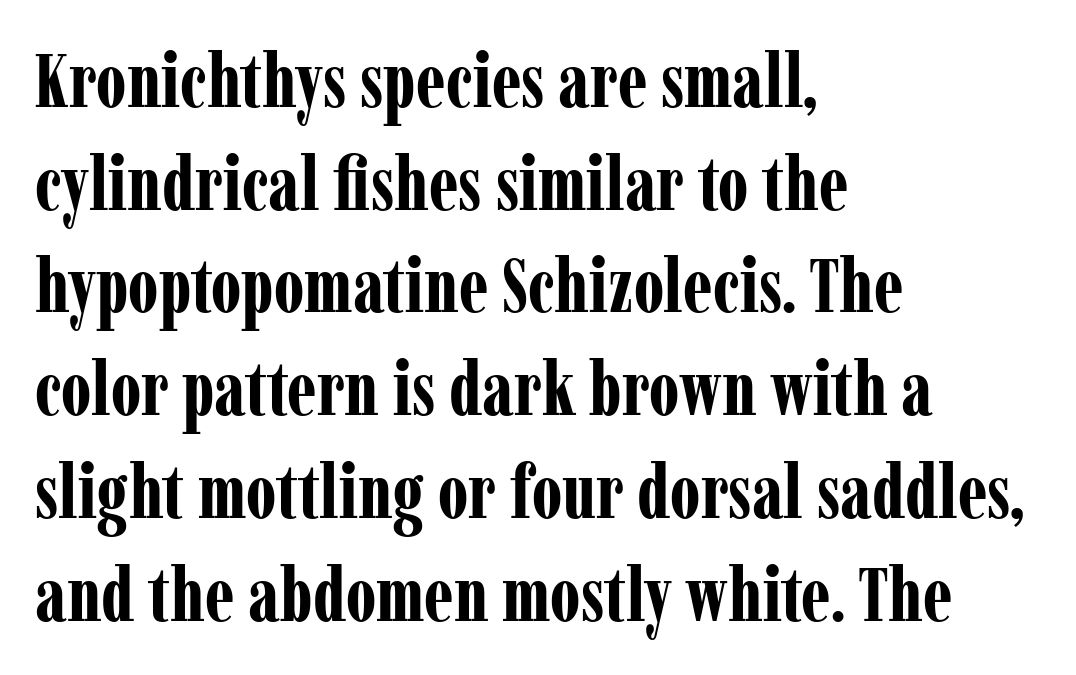
The passage shown is typeset with a serif family. Descender tails drop into unmarked territory. You could not count columns in this text — the font is proportionally spaced. The paragraph shown leans on its left margin. The lines sit at an ordinary, default distance from one another. Chunky letters — that's bold for sure.
